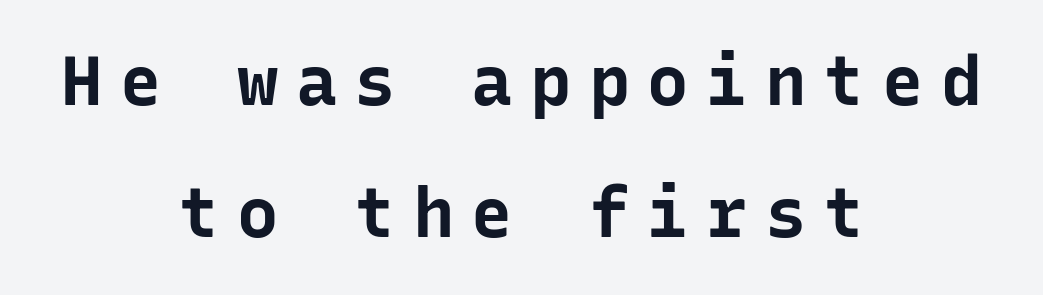
{"serif": "no", "italic": "no", "bold": "yes", "weight": "bold", "width": "normal", "stroke_contrast": "low", "x_height": "medium", "monospaced": "yes", "underline": "no", "align": "center", "line_spacing": "loose", "line_spacing_ratio": 1.92, "letter_spacing": "wide", "letter_spacing_em": 0.25, "glyph_px": 69}
